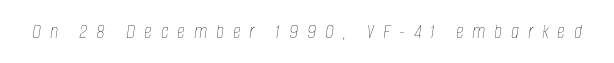
The image shows 22 px text type, italic (leaning right); set unusually wide letter spacing (+0.4 em), not underlined.
